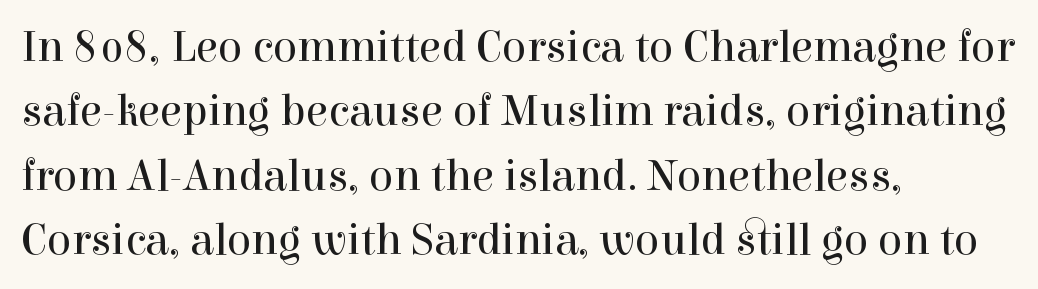
The glyphs are unaccompanied by any horizontal stroke below them. Does the lettering tilt? It doesn't — this is upright. No letter is thick-stroked: the sample isn't bold. Varying glyph widths throughout — classic text-font behaviour. The passage shown stacks its lines at a standard gap.
